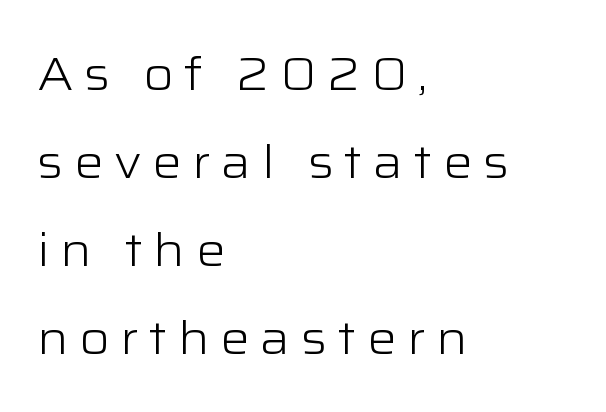
All the whitespace from short lines collects on the right. A clean baseline with only descenders dipping below it. Observe the absence of serifs on each vertical stroke in this sample. Weight: in the light-to-regular range. Reading down the column, the eye jumps a long way to each next line.
